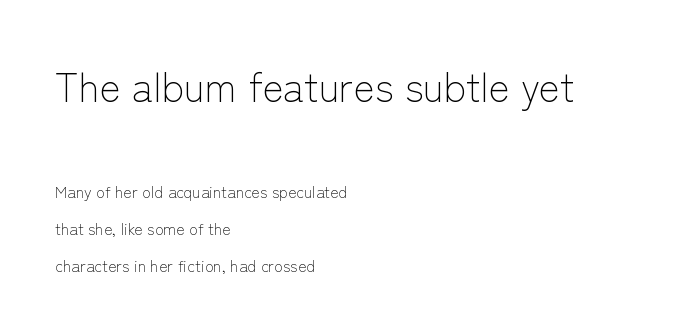
The image shows 40 px light sans-serif type, upright; set left-aligned, loose line spacing (2.3x), normal letter spacing, not underlined; the first (top) block is 2.5x larger; low stroke contrast and a medium x-height.
